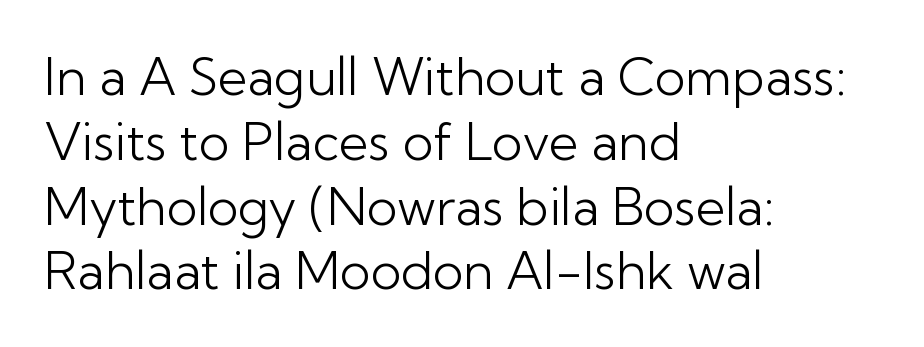
Q: Is the text bold? A: No.
Q: Is the text italic (slanted)? A: No, it is upright.
Q: Is the typeface a serif or a sans-serif typeface? A: Sans-serif.
Q: Is the text underlined? A: No.
Q: How is the paragraph aligned? A: Left-aligned.
Q: Is the spacing between letters normal or unusually wide? A: Normal.
Q: Is the spacing between lines tight, normal or loose? A: Normal.
Q: Width (condensed, normal, or wide)? A: Normal.
Q: Stroke contrast? A: Low.
Q: x-height? A: Medium.
Q: Monospaced? A: No.
